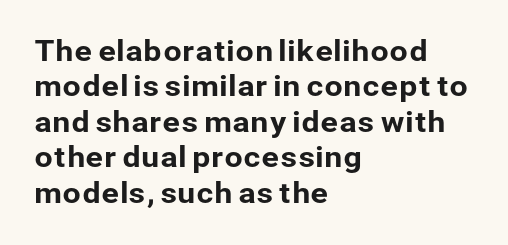
Horizontally, the lines are justified to the leading edge only. This sample uses plain, unmodified letter spacing. The text was rendered using a sans face with plain stroke endings. A typesetter would call this proportional, since set widths differ per character.
